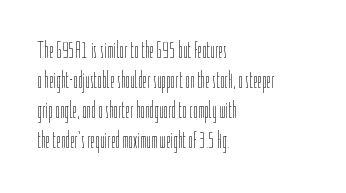
Q: Is the text bold? A: No.
Q: Is the text italic (slanted)? A: No, it is upright.
Q: Is the text underlined? A: No.
Q: How is the paragraph aligned? A: Left-aligned.
Q: Is the spacing between letters normal or unusually wide? A: Normal.
Q: Is the spacing between lines tight, normal or loose? A: Normal.
